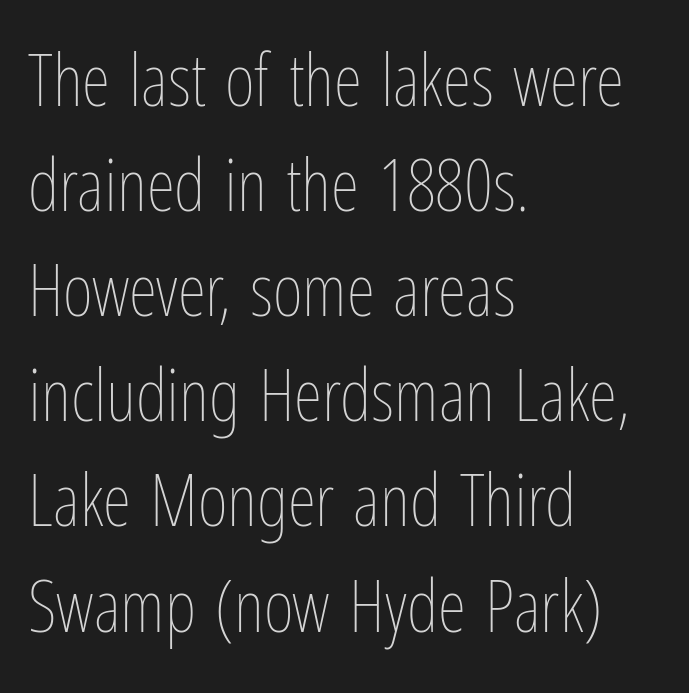
{"italic": "no", "bold": "no", "weight": "thin", "width": "condensed", "stroke_contrast": "low", "x_height": "medium", "monospaced": "no", "underline": "no", "align": "left", "line_spacing": "normal", "line_spacing_ratio": 1.44, "letter_spacing": "normal", "letter_spacing_em": 0.0, "glyph_px": 73}
